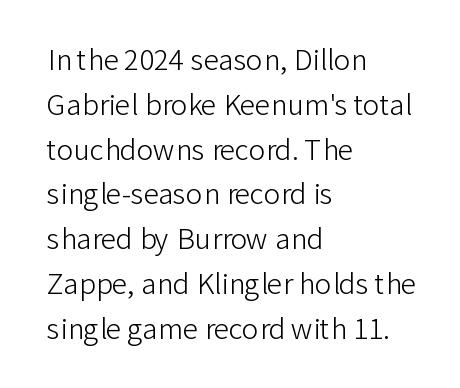
{"serif": "no", "italic": "no", "bold": "no", "weight": "light", "width": "normal", "stroke_contrast": "low", "x_height": "medium", "monospaced": "no", "underline": "no", "align": "left", "line_spacing": "normal", "line_spacing_ratio": 1.6, "letter_spacing": "normal", "letter_spacing_em": 0.0, "glyph_px": 28}
